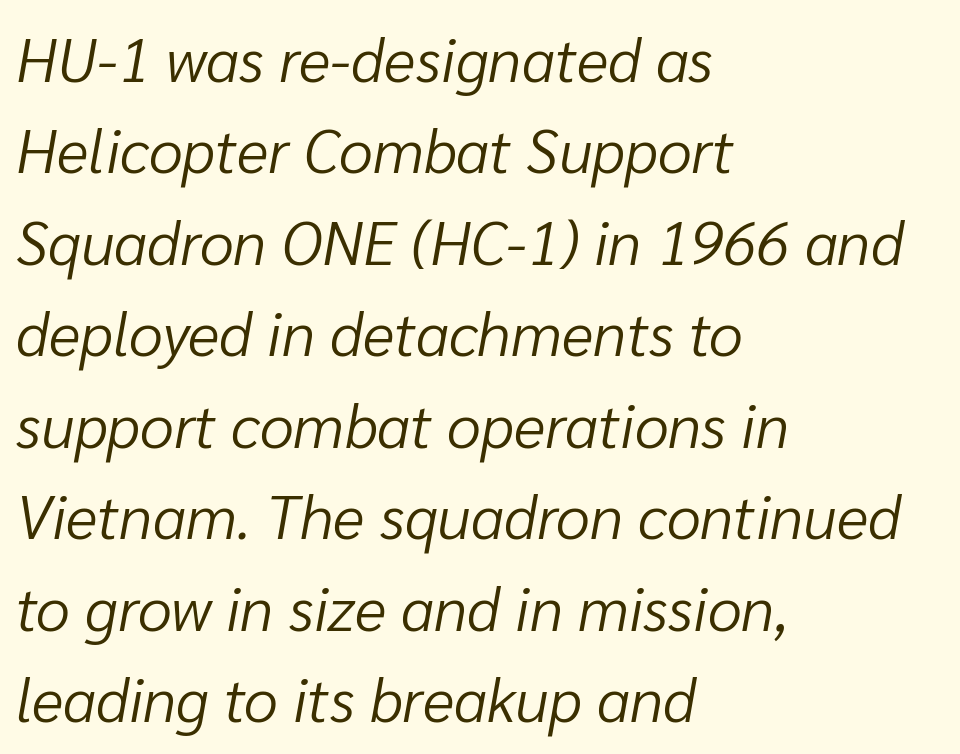
{"italic": "yes", "lean": "right", "slant_degrees": 10, "bold": "no", "weight": "light", "width": "normal", "stroke_contrast": "low", "x_height": "medium", "monospaced": "no", "underline": "no", "align": "left", "line_spacing": "normal", "line_spacing_ratio": 1.5, "letter_spacing": "normal", "letter_spacing_em": 0.0, "glyph_px": 61}
